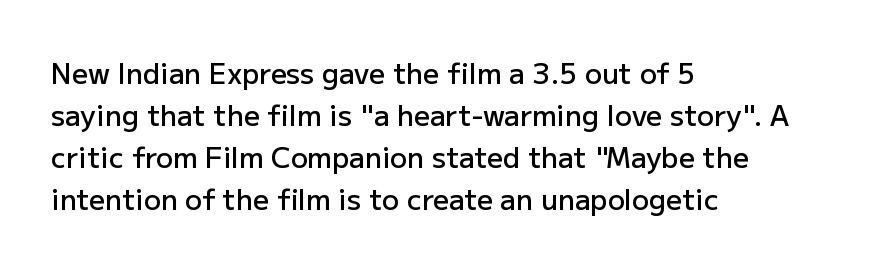
Q: Is the text bold? A: Semi-bold.
Q: Is the text italic (slanted)? A: No, it is upright.
Q: Is the typeface a serif or a sans-serif typeface? A: Sans-serif.
Q: Is the text underlined? A: No.
Q: How is the paragraph aligned? A: Left-aligned.
Q: Is the spacing between letters normal or unusually wide? A: Normal.
Q: Is the spacing between lines tight, normal or loose? A: Normal.
Q: Width (condensed, normal, or wide)? A: Normal.
Q: Stroke contrast? A: Low.
Q: x-height? A: Medium.
Q: Monospaced? A: No.
